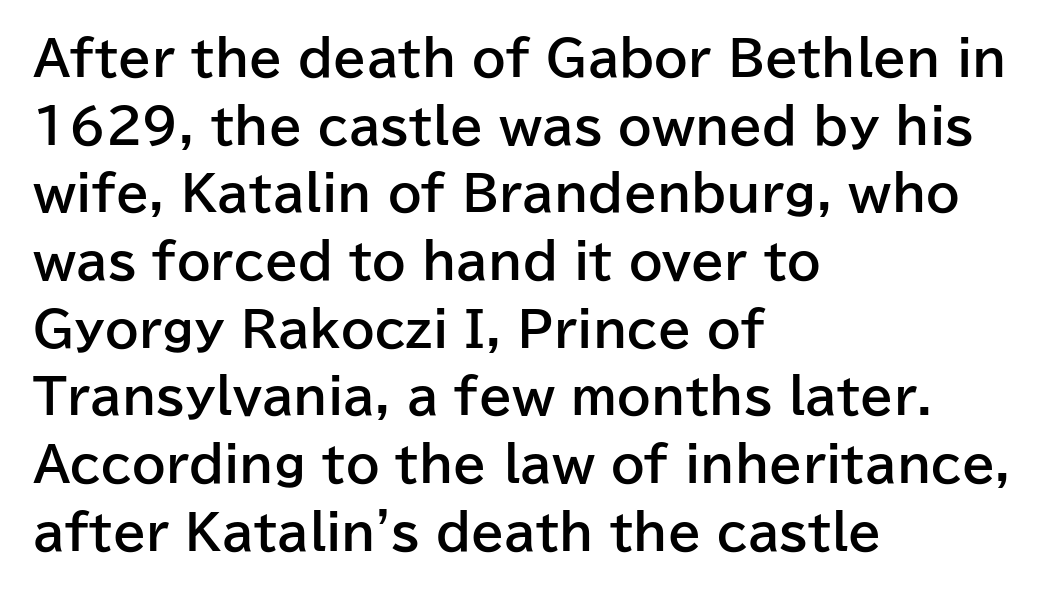
Q: Is the text bold? A: Yes.
Q: Is the text italic (slanted)? A: No, it is upright.
Q: Is the typeface a serif or a sans-serif typeface? A: Sans-serif.
Q: Is the text underlined? A: No.
Q: How is the paragraph aligned? A: Left-aligned.
Q: Is the spacing between letters normal or unusually wide? A: Normal.
Q: Is the spacing between lines tight, normal or loose? A: Normal.
Q: Width (condensed, normal, or wide)? A: Normal.
Q: Stroke contrast? A: Low.
Q: x-height? A: Medium.
Q: Monospaced? A: No.
